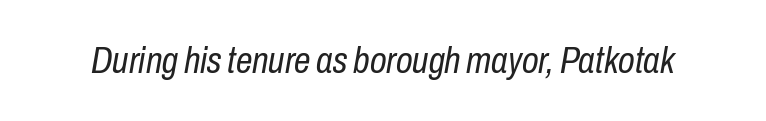
Q: Is the text bold? A: No.
Q: Is the text italic (slanted)? A: Yes, it leans right by about 10 degrees.
Q: Is the text underlined? A: No.
Q: Is the spacing between letters normal or unusually wide? A: Normal.
Q: Width (condensed, normal, or wide)? A: Condensed.
Q: Stroke contrast? A: Low.
Q: x-height? A: Medium.
Q: Monospaced? A: No.
